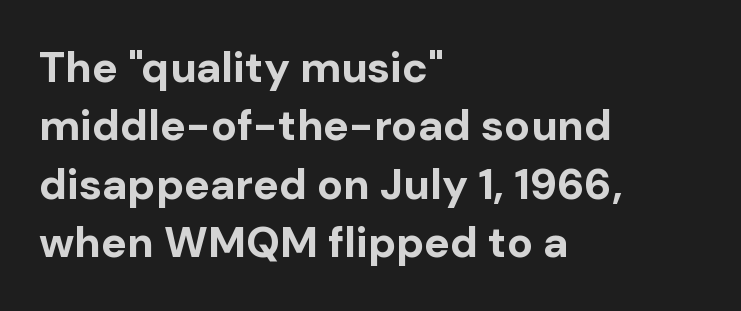
Q: Is the text bold? A: Yes.
Q: Is the text italic (slanted)? A: No, it is upright.
Q: Is the typeface a serif or a sans-serif typeface? A: Sans-serif.
Q: Is the text underlined? A: No.
Q: How is the paragraph aligned? A: Left-aligned.
Q: Is the spacing between letters normal or unusually wide? A: Normal.
Q: Is the spacing between lines tight, normal or loose? A: Normal.
Q: Width (condensed, normal, or wide)? A: Normal.
Q: Stroke contrast? A: Low.
Q: x-height? A: Medium.
Q: Monospaced? A: No.
